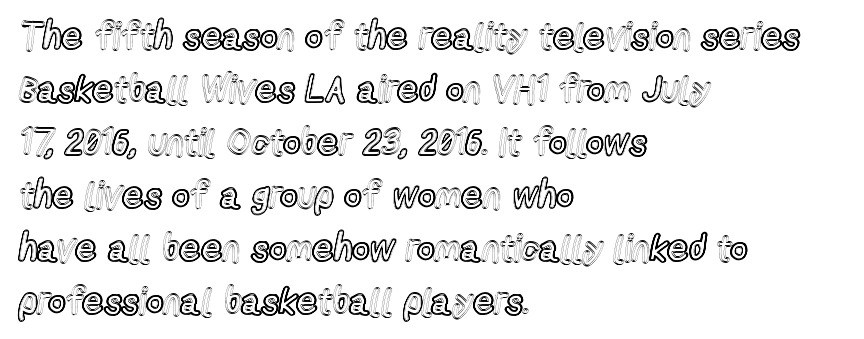
Q: Is the text italic (slanted)? A: Yes.
Q: Is the text underlined? A: No.
Q: How is the paragraph aligned? A: Left-aligned.
Q: Is the spacing between letters normal or unusually wide? A: Normal.
Q: Is the spacing between lines tight, normal or loose? A: Normal.
Q: Width (condensed, normal, or wide)? A: Condensed.
Q: x-height? A: Medium.
Q: Monospaced? A: No.
